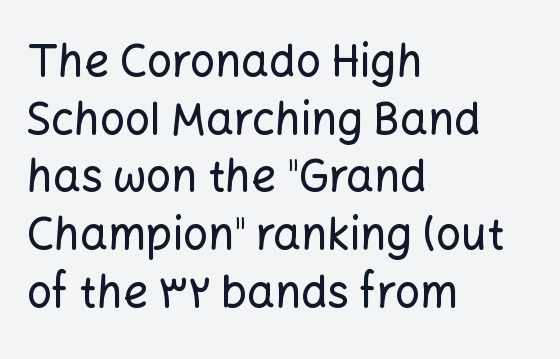
The strip under each line holds only bare page. The space between consecutive lines is moderate. Proportional: the letters do not fall into vertical columns. Notice how the stems are strictly vertical — no italics here. Unlike a traditional serif, this face leaves its strokes unadorned. The gaps between neighbouring characters are ordinary and unremarkable.
